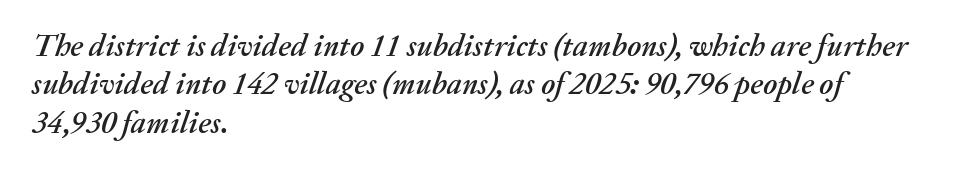
The image shows 31 px text type, italic (leaning right); set left-aligned, line spacing 1.24x, normal letter spacing, not underlined; medium stroke contrast and a medium x-height.
